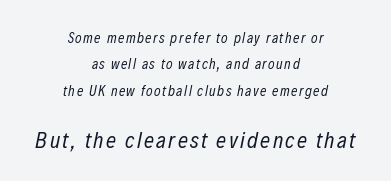
If you drew a line through each stem, it would be angled. Weight: in the light-to-regular range. The block sitting lower on the canvas is the one with enlarged characters. Beneath every word, the page is bare.
